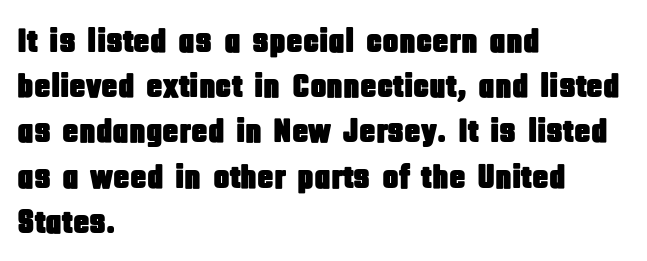
Each letter's strokes conclude bluntly, with no projecting serifs. Horizontal alignment here is leftward, the default for most running prose. Each word holds together tightly as a unit, with standard inter-letter gaps. These lines sit exactly where default settings would place them. The letters stand upright; this is a roman face.
